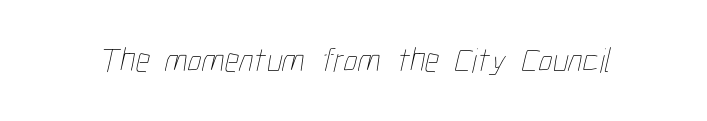
{"bold": "no", "weight": "thin", "width": "condensed", "stroke_contrast": "low", "x_height": "medium", "monospaced": "no", "underline": "no", "letter_spacing": "normal", "letter_spacing_em": 0.0, "glyph_px": 35}
